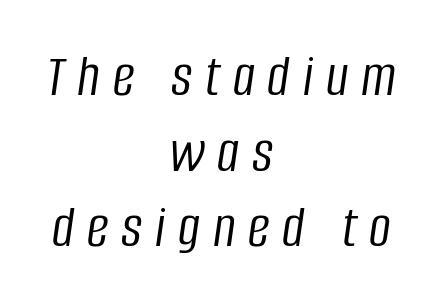
Q: Is the text bold? A: No.
Q: Is the text italic (slanted)? A: Yes, it leans right by about 8 degrees.
Q: Is the text underlined? A: No.
Q: How is the paragraph aligned? A: Centered.
Q: Is the spacing between letters normal or unusually wide? A: Unusually wide.
Q: Width (condensed, normal, or wide)? A: Condensed.
Q: Stroke contrast? A: Low.
Q: x-height? A: Large.
Q: Monospaced? A: No.
